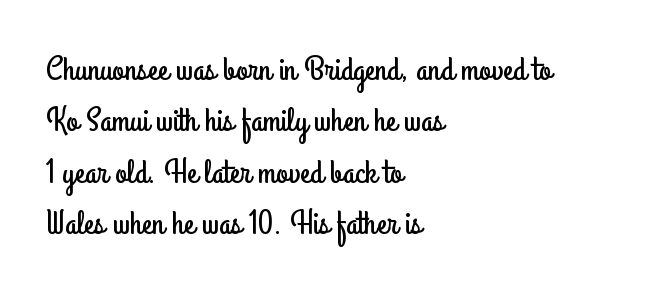
Q: Is the typeface a serif or a sans-serif typeface? A: Sans-serif.
Q: Is the text underlined? A: No.
Q: How is the paragraph aligned? A: Left-aligned.
Q: Is the spacing between letters normal or unusually wide? A: Normal.
Q: Is the spacing between lines tight, normal or loose? A: Normal.
Q: Width (condensed, normal, or wide)? A: Condensed.
Q: Stroke contrast? A: Low.
Q: x-height? A: Small.
Q: Monospaced? A: No.
